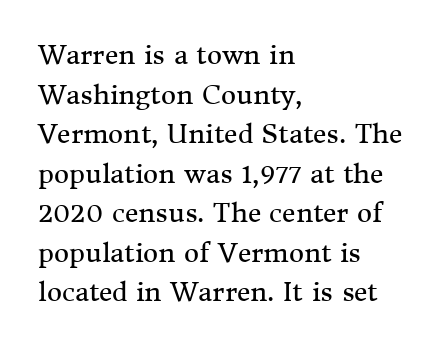
{"italic": "no", "bold": "no", "underline": "no", "align": "left", "line_spacing": "normal", "line_spacing_ratio": 1.52, "letter_spacing": "normal", "letter_spacing_em": 0.0, "glyph_px": 26}
